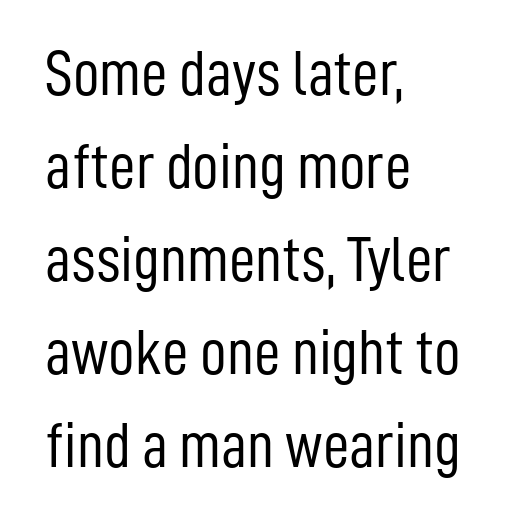
Q: Is the text bold? A: No.
Q: Is the text italic (slanted)? A: No, it is upright.
Q: Is the typeface a serif or a sans-serif typeface? A: Sans-serif.
Q: Is the text underlined? A: No.
Q: How is the paragraph aligned? A: Left-aligned.
Q: Is the spacing between letters normal or unusually wide? A: Normal.
Q: Is the spacing between lines tight, normal or loose? A: Normal.
Q: Width (condensed, normal, or wide)? A: Condensed.
Q: Stroke contrast? A: Low.
Q: x-height? A: Medium.
Q: Monospaced? A: No.
